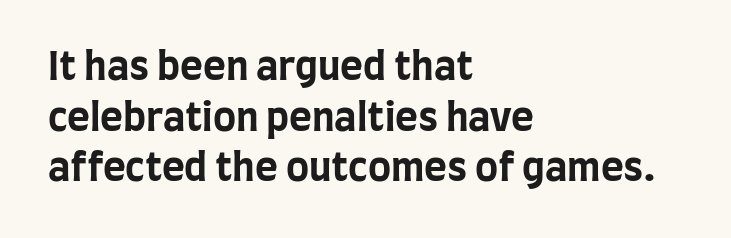
Clear beneath every line of the passage. Every character sits straight up, as roman type does. The vertical gap from one line to the next is medium. Line beginnings align vertically; line endings do not.
